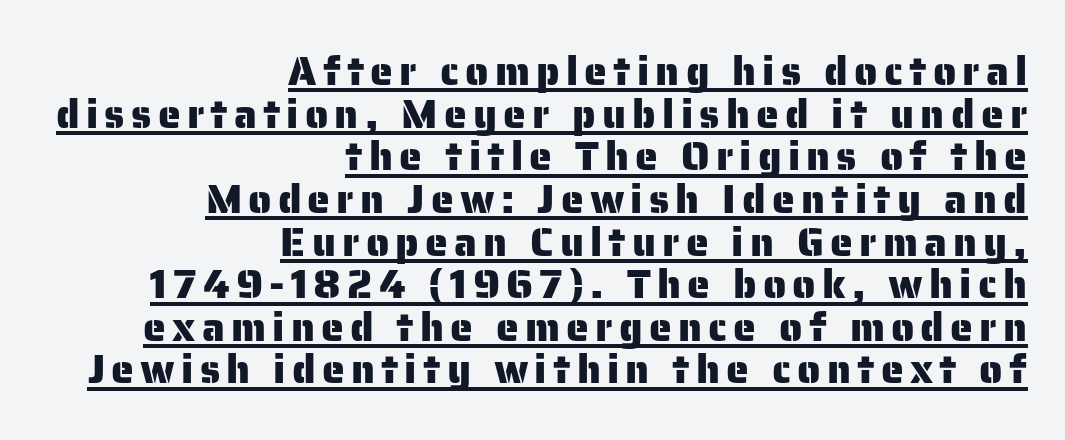
The image shows 41 px sans-serif type, upright; set right-aligned, tight line spacing (1.04x), underlined; low stroke contrast and a medium x-height.
